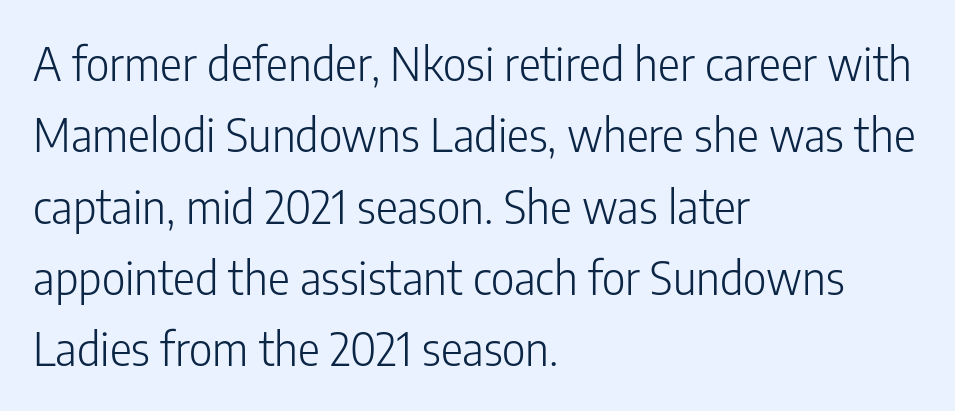
The image shows 46 px light, condensed sans-serif type, upright; set left-aligned, normal line spacing (1.55x), normal letter spacing, not underlined; low stroke contrast and a medium x-height.
